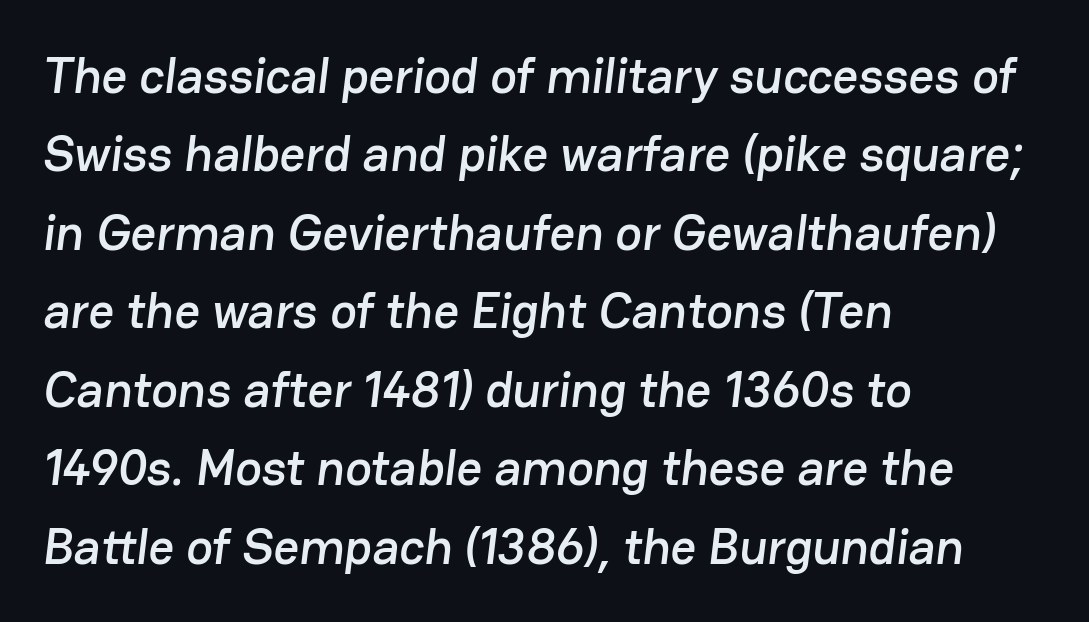
The image shows 50 px sans-serif type; set left-aligned, normal line spacing (1.57x), normal letter spacing, not underlined; low stroke contrast and a medium x-height.
